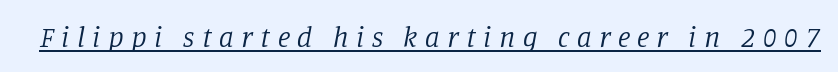
{"serif": "yes", "italic": "yes", "lean": "right", "slant_degrees": 11, "bold": "no", "weight": "regular", "width": "normal", "stroke_contrast": "low", "x_height": "large", "monospaced": "no", "underline": "yes", "letter_spacing": "wide", "letter_spacing_em": 0.26, "glyph_px": 29}
